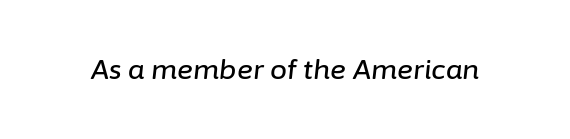
The image shows 27 px text type, italic (leaning right); set normal letter spacing, not underlined.
